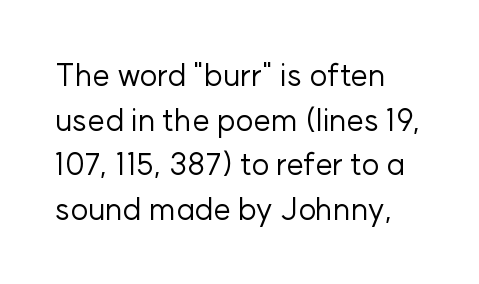
Nobody drew a line under any word here. The face used here is a sans, in the tradition of grotesques and geometrics. Notice how the stems are strictly vertical — no italics here. No extra tracking has been applied to these lines. Whoever set this chose a conventional vertical rhythm.
